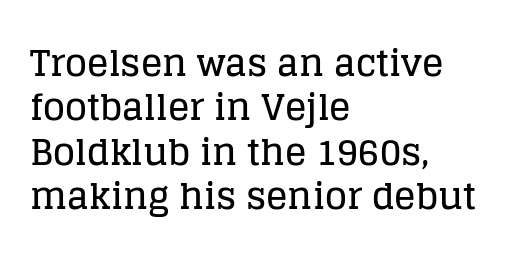
Do the characters align in a grid? No, the font is proportional. These lines were composed using upright roman letters. The designer went with a serif here, giving each stem small feet. Tracking value appears to be zero — textbook default spacing.
